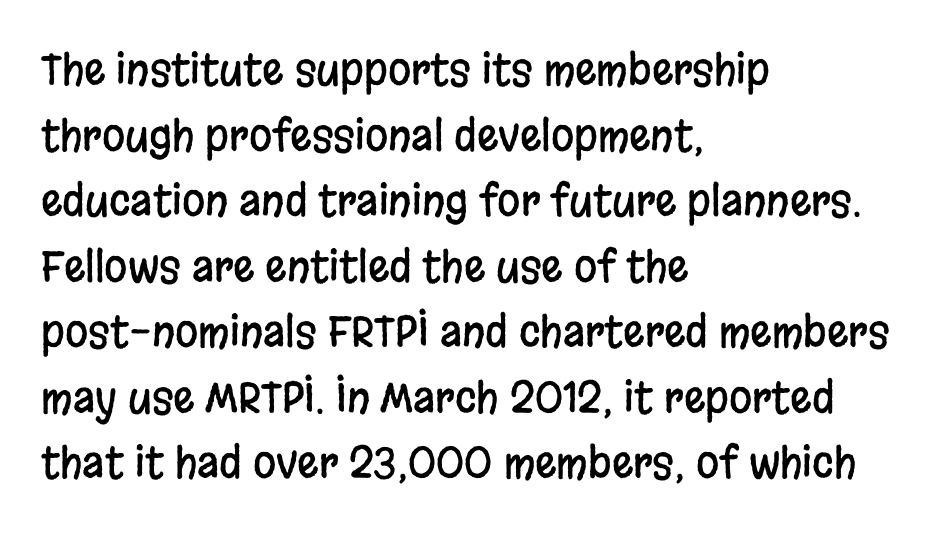
{"serif": "no", "italic": "no", "width": "condensed", "stroke_contrast": "low", "x_height": "large", "monospaced": "no", "underline": "no", "align": "left", "line_spacing": "normal", "line_spacing_ratio": 1.56, "letter_spacing": "normal", "letter_spacing_em": 0.0, "glyph_px": 42}
